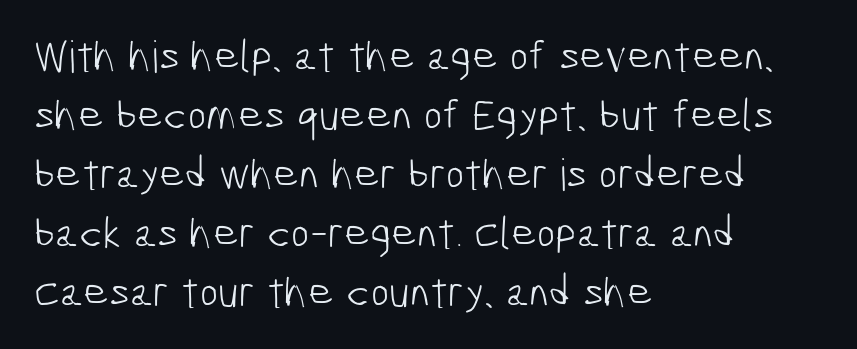
The image shows 44 px light, condensed sans-serif type; set left-aligned, normal line spacing (1.34x), normal letter spacing, not underlined; low stroke contrast and a medium x-height.
